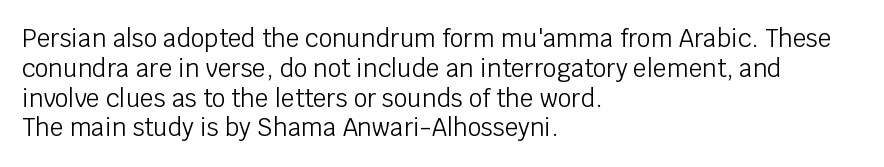
Q: Is the text bold? A: No.
Q: Is the text italic (slanted)? A: No, it is upright.
Q: Is the text underlined? A: No.
Q: How is the paragraph aligned? A: Left-aligned.
Q: Is the spacing between letters normal or unusually wide? A: Normal.
